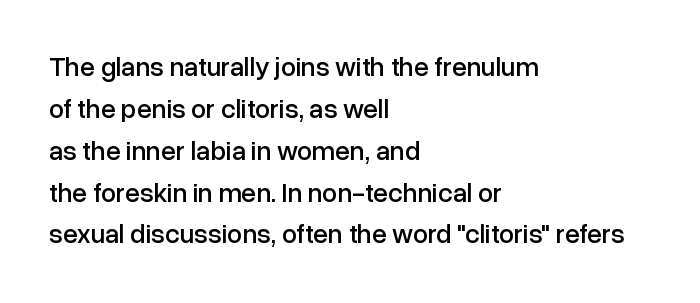
Decoration check: the copy has no underline. You can tell it's not italic because the verticals are truly vertical. Is the letter spacing exaggerated? No — it looks like the ordinary default. A classic flush-left, rag-right setting is used for this passage. Baseline-to-baseline distance is the conventional proportion of letter height.
